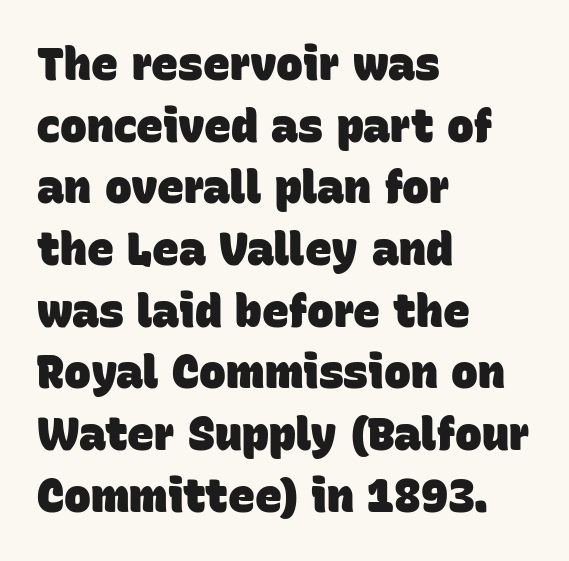
{"serif": "no", "bold": "yes", "weight": "heavy", "width": "normal", "stroke_contrast": "low", "x_height": "large", "monospaced": "no", "underline": "no", "align": "left", "line_spacing": "normal", "line_spacing_ratio": 1.37, "letter_spacing": "normal", "letter_spacing_em": 0.0, "glyph_px": 45}
